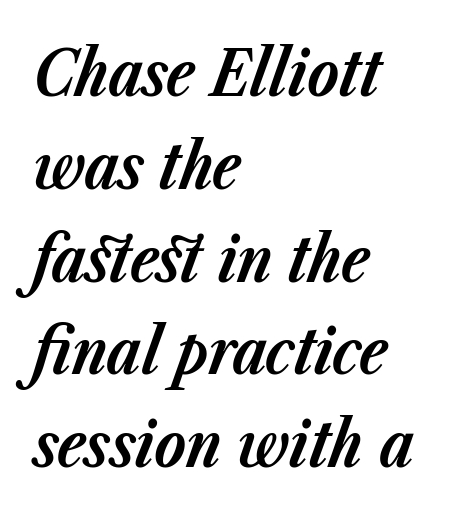
Thick stems and heavy bowls — unmistakably bold. Character widths vary here, with narrow letters taking less room than wide ones. The passage shown is not underscored anywhere. This sample keeps an unexceptional amount of space between lines.
